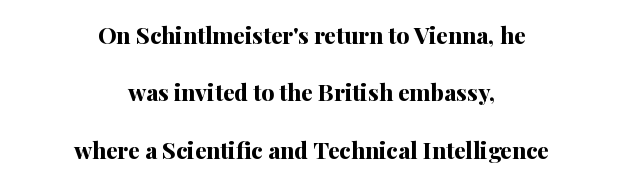
Q: Is the text bold? A: Yes.
Q: Is the text italic (slanted)? A: No, it is upright.
Q: Is the text underlined? A: No.
Q: How is the paragraph aligned? A: Centered.
Q: Is the spacing between letters normal or unusually wide? A: Normal.
Q: Is the spacing between lines tight, normal or loose? A: Loose.
